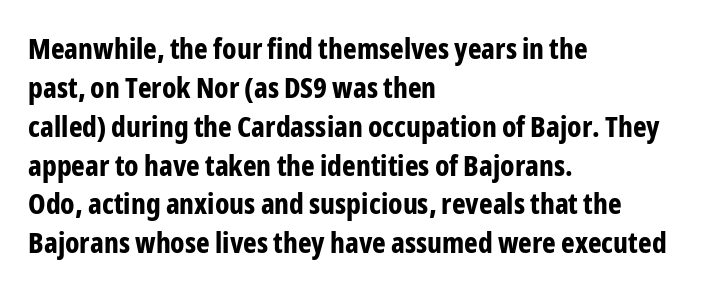
The image shows 29 px bold, condensed sans-serif type, upright; set left-aligned, normal line spacing (1.34x), normal letter spacing, not underlined; low stroke contrast and a medium x-height.
